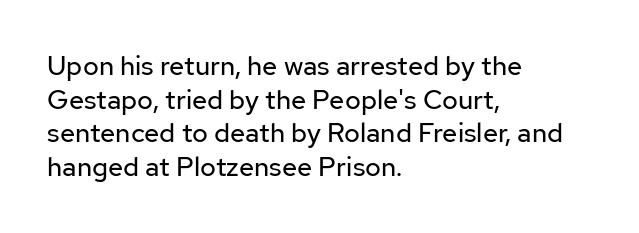
Q: Is the text bold? A: No.
Q: Is the text italic (slanted)? A: No, it is upright.
Q: Is the text underlined? A: No.
Q: How is the paragraph aligned? A: Left-aligned.
Q: Is the spacing between letters normal or unusually wide? A: Normal.
Q: Is the spacing between lines tight, normal or loose? A: Normal.
